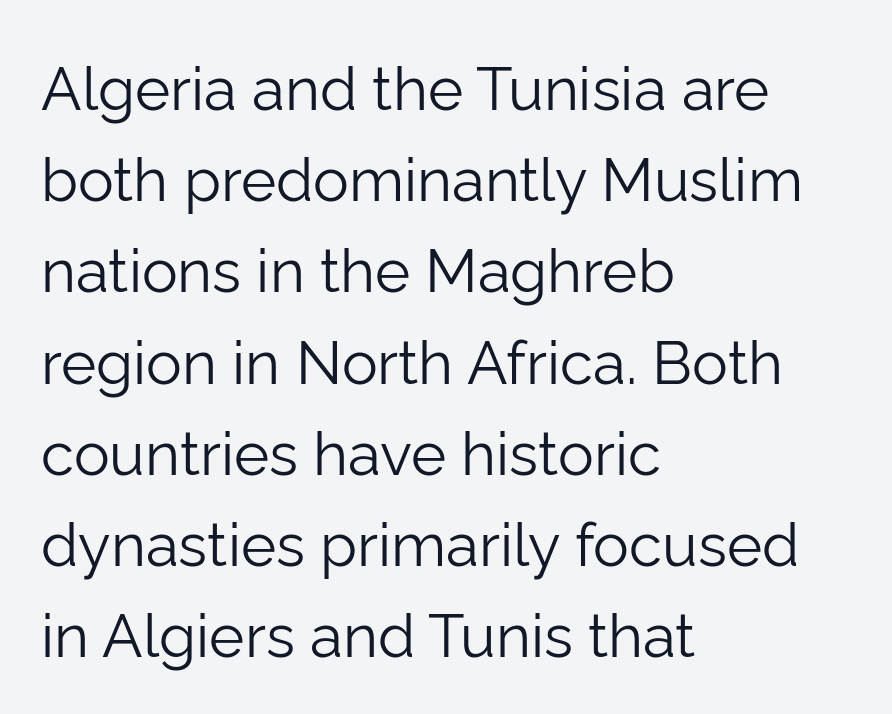
{"serif": "no", "italic": "no", "bold": "no", "weight": "light", "width": "normal", "stroke_contrast": "low", "x_height": "medium", "monospaced": "no", "underline": "no", "align": "left", "line_spacing": "normal", "line_spacing_ratio": 1.52, "letter_spacing": "normal", "letter_spacing_em": 0.0, "glyph_px": 60}
